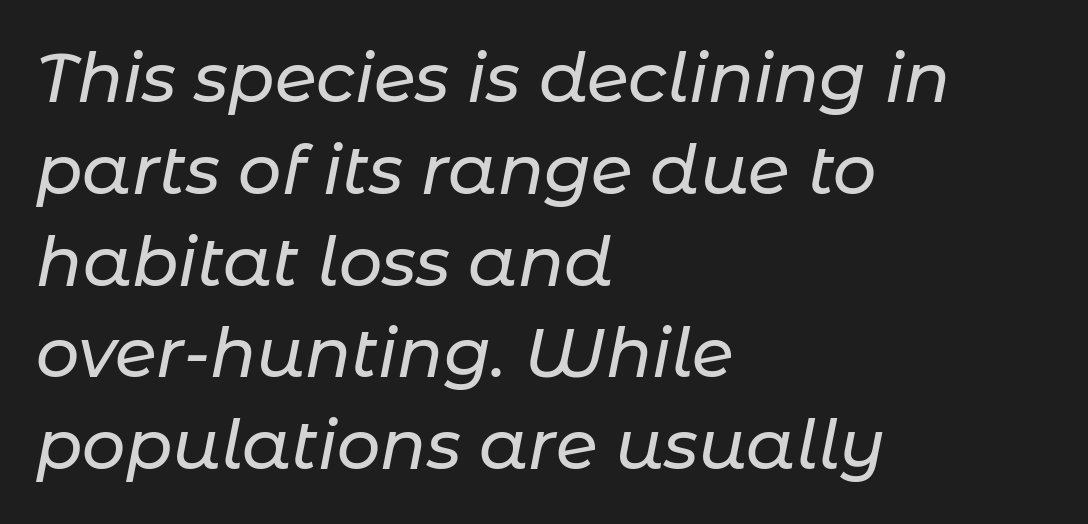
{"italic": "yes", "lean": "right", "slant_degrees": 11, "width": "normal", "stroke_contrast": "low", "x_height": "medium", "monospaced": "no", "underline": "no", "align": "left", "line_spacing": "normal", "line_spacing_ratio": 1.35, "letter_spacing": "normal", "letter_spacing_em": 0.0, "glyph_px": 68}
